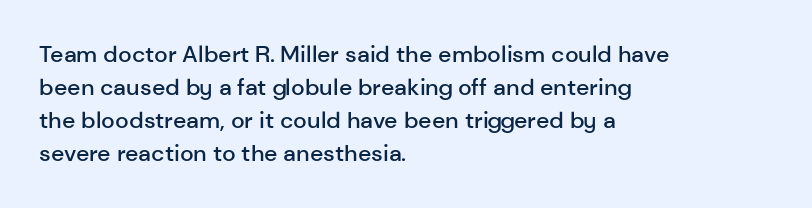
The image shows 23 px text type, upright; set left-aligned, normal line spacing (1.43x), normal letter spacing, not underlined.
